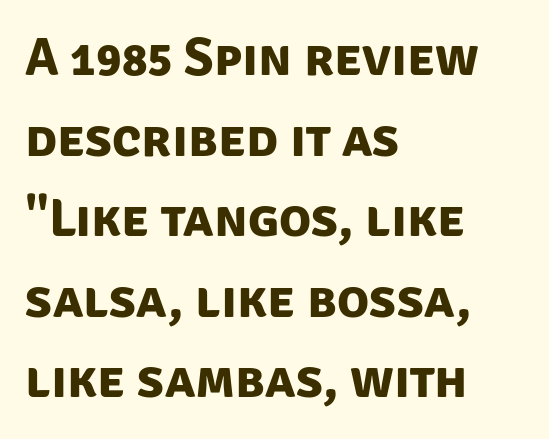
Q: Is the text bold? A: Yes.
Q: Is the typeface a serif or a sans-serif typeface? A: Sans-serif.
Q: Is the text underlined? A: No.
Q: How is the paragraph aligned? A: Left-aligned.
Q: Is the spacing between letters normal or unusually wide? A: Normal.
Q: Is the spacing between lines tight, normal or loose? A: Normal.
Q: Width (condensed, normal, or wide)? A: Normal.
Q: Stroke contrast? A: Low.
Q: x-height? A: Large.
Q: Monospaced? A: No.
